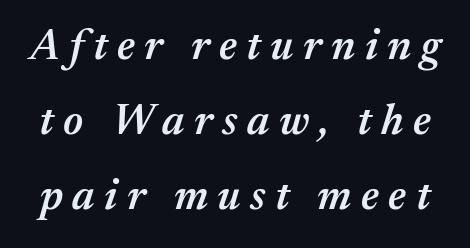
The gap between lines stays unmarked. The face used here is proportionally spaced, like ordinary book or web type. Does the lettering tilt? It does — this is italic. The tracking jumps out immediately: characters are airy and widely separated.
